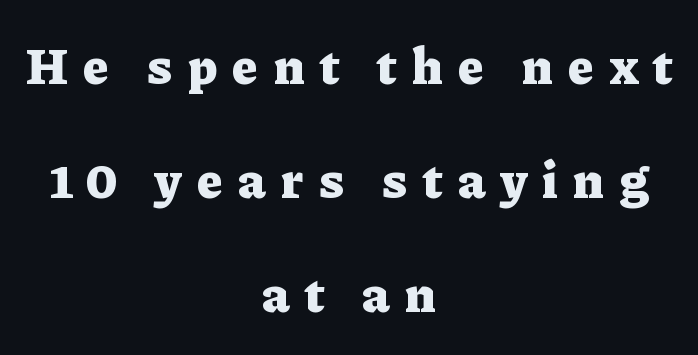
The image shows 52 px heavy serif type, upright; set centered, loose line spacing (2.19x), unusually wide letter spacing (+0.3 em), not underlined; low stroke contrast and a medium x-height.
